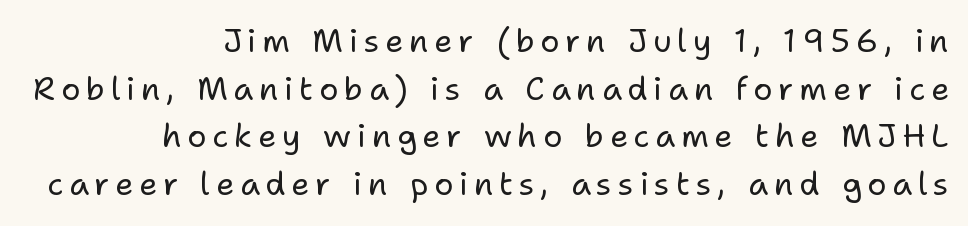
Q: Is the text bold? A: No.
Q: Is the text italic (slanted)? A: No, it is upright.
Q: Is the typeface a serif or a sans-serif typeface? A: Sans-serif.
Q: Is the text underlined? A: No.
Q: How is the paragraph aligned? A: Right-aligned.
Q: Is the spacing between lines tight, normal or loose? A: Normal.
Q: Width (condensed, normal, or wide)? A: Normal.
Q: Stroke contrast? A: Low.
Q: x-height? A: Medium.
Q: Monospaced? A: No.
